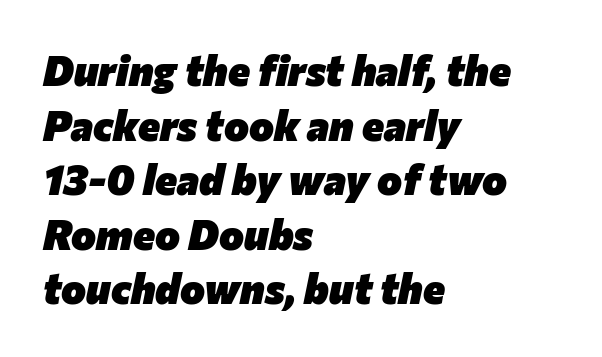
Q: Is the text bold? A: Yes.
Q: Is the text italic (slanted)? A: Yes, it leans right by about 12 degrees.
Q: Is the text underlined? A: No.
Q: How is the paragraph aligned? A: Left-aligned.
Q: Is the spacing between letters normal or unusually wide? A: Normal.
Q: Is the spacing between lines tight, normal or loose? A: Normal.
Q: Width (condensed, normal, or wide)? A: Normal.
Q: Stroke contrast? A: Low.
Q: x-height? A: Medium.
Q: Monospaced? A: No.
